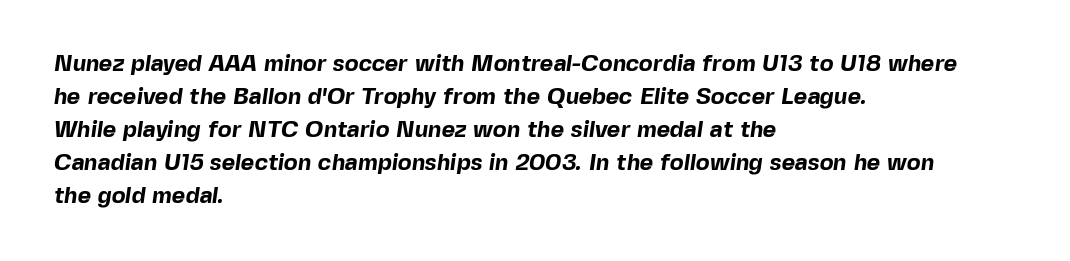
{"bold": "yes", "underline": "no", "align": "left", "line_spacing": "normal", "line_spacing_ratio": 1.43, "letter_spacing": "normal", "letter_spacing_em": 0.0, "glyph_px": 23}
